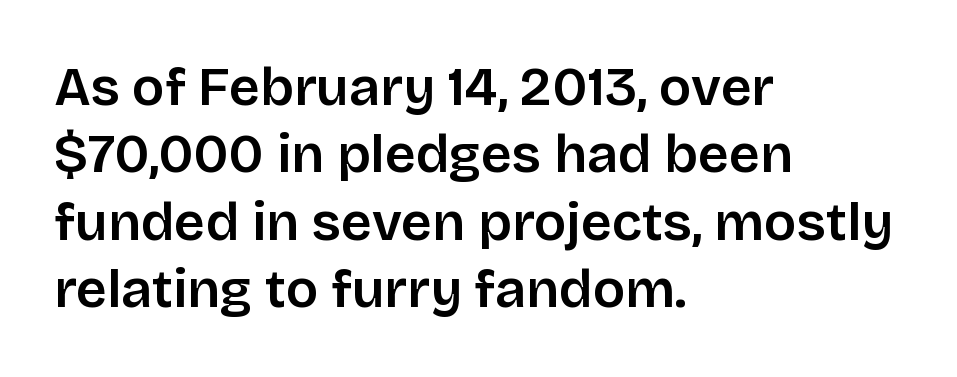
Interline gaps are of average width in this sample. In terms of letterform style, serifs are entirely absent. A typesetter would mark this as roman, not italic. Teacher's note: observe the even left margin — that is flush-left alignment. The zone under the glyphs is completely vacant. Inter-character spacing is left at the font's built-in metrics.
